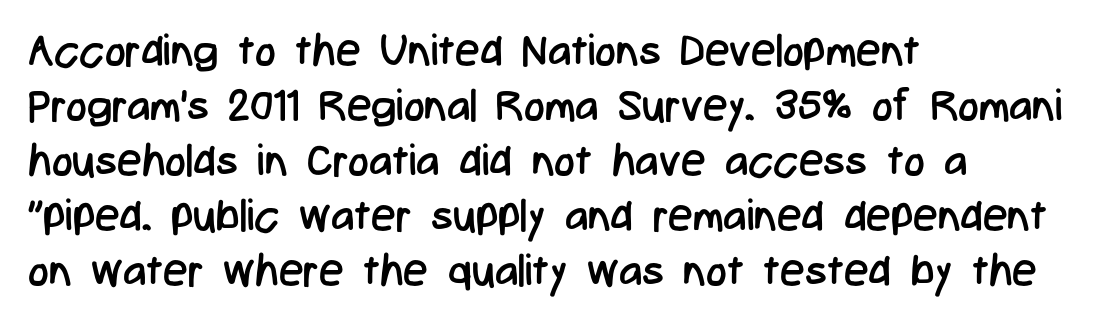
{"serif": "no", "italic": "no", "bold": "no", "weight": "regular", "width": "condensed", "stroke_contrast": "low", "x_height": "medium", "monospaced": "no", "underline": "no", "align": "left", "line_spacing": "normal", "line_spacing_ratio": 1.25, "letter_spacing": "normal", "letter_spacing_em": 0.0, "glyph_px": 44}
